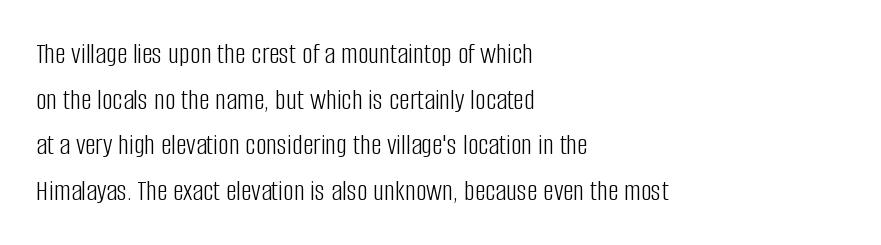
{"serif": "no", "italic": "no", "bold": "no", "weight": "light", "width": "condensed", "stroke_contrast": "low", "x_height": "large", "monospaced": "no", "underline": "no", "align": "left", "line_spacing": "normal", "line_spacing_ratio": 1.52, "letter_spacing": "normal", "letter_spacing_em": 0.0, "glyph_px": 30}
